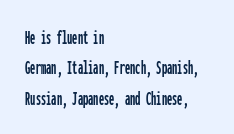
A bare baseline throughout the passage. This rendering uses left alignment, leaving the right contour irregular. Vertical strokes here are truly vertical. Glyph-to-glyph distance matches everyday printed text. If you measured baseline to baseline, you'd find a middling distance.
